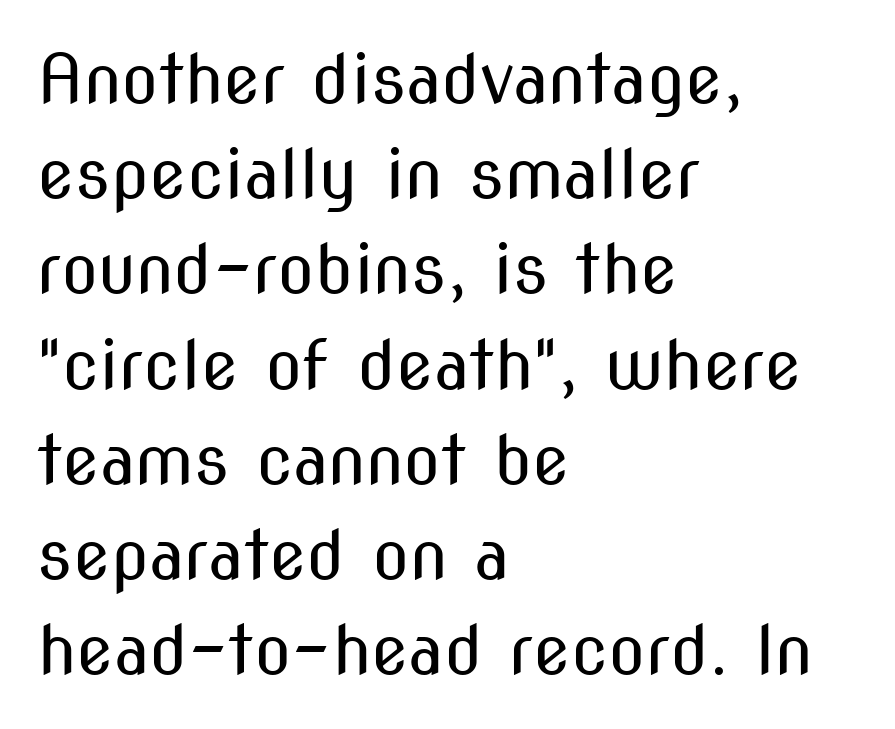
{"serif": "no", "italic": "no", "bold": "no", "weight": "regular", "width": "condensed", "stroke_contrast": "medium", "x_height": "medium", "monospaced": "no", "underline": "no", "align": "left", "line_spacing": "normal", "line_spacing_ratio": 1.4, "letter_spacing": "normal", "letter_spacing_em": 0.0, "glyph_px": 68}
